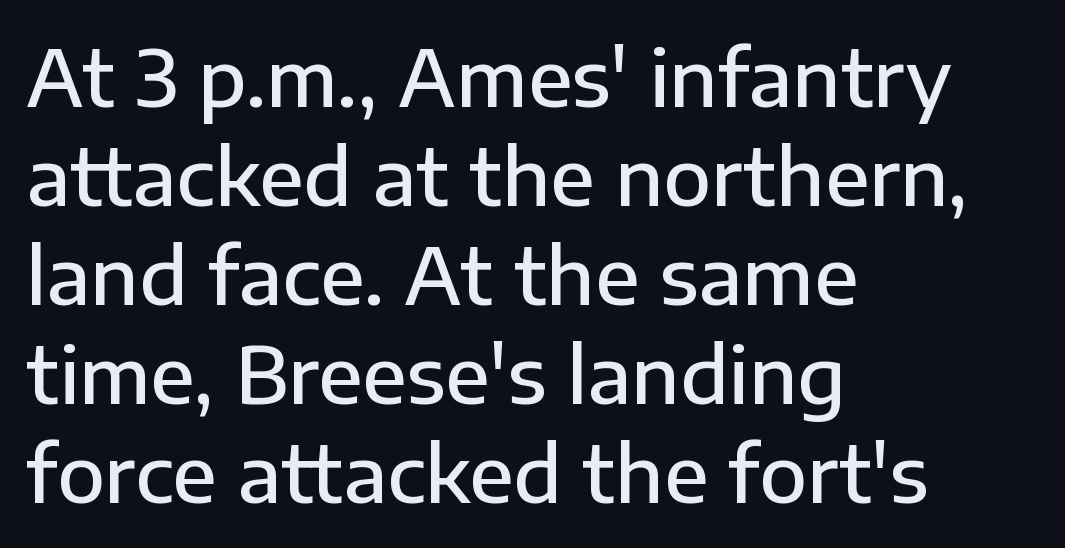
{"serif": "no", "italic": "no", "bold": "semi", "weight": "semibold", "width": "normal", "stroke_contrast": "low", "x_height": "medium", "monospaced": "no", "underline": "no", "align": "left", "line_spacing": "normal", "line_spacing_ratio": 1.27, "letter_spacing": "normal", "letter_spacing_em": 0.0, "glyph_px": 78}
